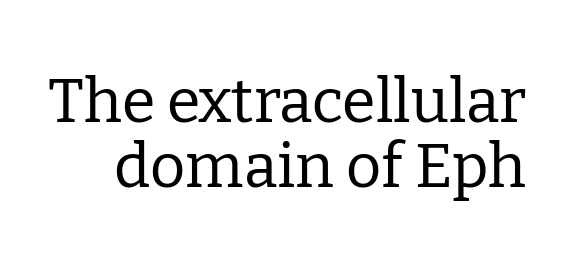
Q: Is the text bold? A: No.
Q: Is the text italic (slanted)? A: No, it is upright.
Q: Is the typeface a serif or a sans-serif typeface? A: Serif.
Q: Is the text underlined? A: No.
Q: Is the spacing between letters normal or unusually wide? A: Normal.
Q: Is the spacing between lines tight, normal or loose? A: Tight.
Q: Width (condensed, normal, or wide)? A: Normal.
Q: Stroke contrast? A: Low.
Q: x-height? A: Medium.
Q: Monospaced? A: No.
